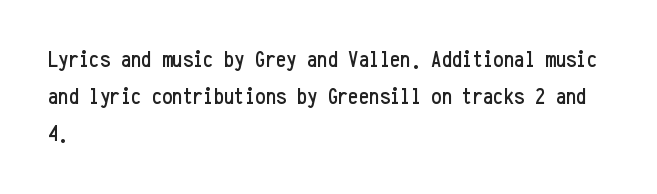
{"italic": "no", "underline": "no", "align": "left", "line_spacing": "normal", "line_spacing_ratio": 1.6, "letter_spacing": "normal", "letter_spacing_em": 0.0, "glyph_px": 23}
